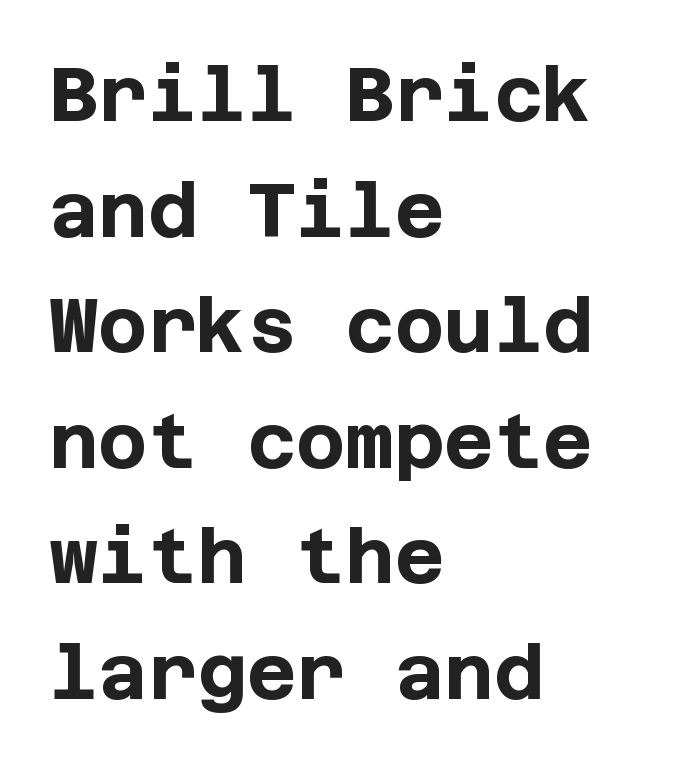
Letters rest on an invisible, unmarked baseline. These lines carry a lot of weight — the face is fully bold. These lines are set flush left with a ragged right edge. Interline gaps are of average width in this sample. Tall strokes in this sample are plumb rather than angled.
